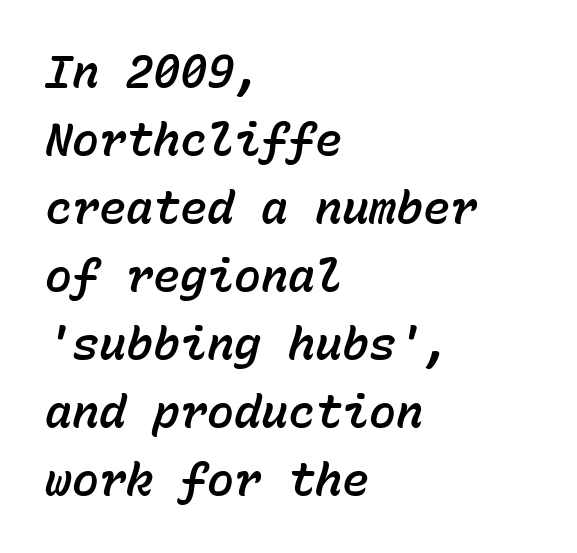
The image shows 45 px text type, italic (leaning right), monospaced; set left-aligned, normal line spacing (1.51x), normal letter spacing, not underlined; low stroke contrast and a medium x-height.
